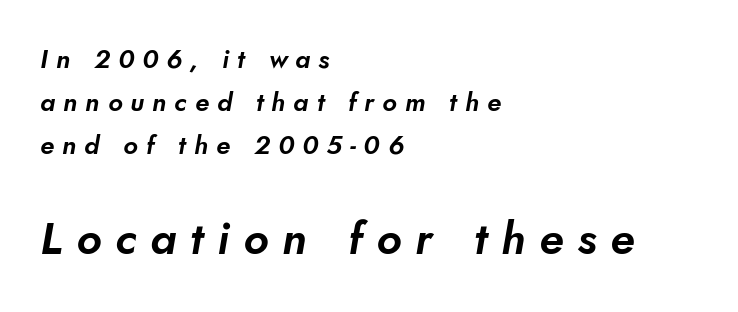
Q: Is the typeface a serif or a sans-serif typeface? A: Sans-serif.
Q: Is the text underlined? A: No.
Q: How is the paragraph aligned? A: Left-aligned.
Q: Is the spacing between letters normal or unusually wide? A: Unusually wide.
Q: Is the spacing between lines tight, normal or loose? A: Normal.
Q: Which block of text is set in a larger size, the first (top) or the second (bottom)? A: The second (bottom) one.
Q: Width (condensed, normal, or wide)? A: Normal.
Q: Stroke contrast? A: Low.
Q: x-height? A: Small.
Q: Monospaced? A: No.
